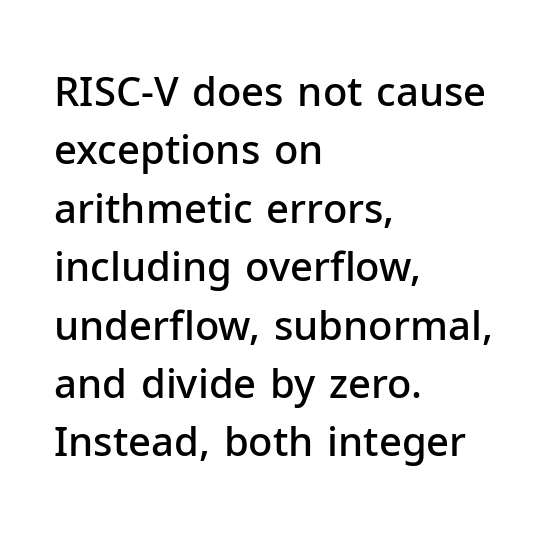
{"serif": "no", "italic": "no", "bold": "semi", "weight": "semibold", "width": "normal", "stroke_contrast": "low", "x_height": "medium", "monospaced": "no", "underline": "no", "align": "left", "line_spacing": "normal", "line_spacing_ratio": 1.46, "letter_spacing": "normal", "letter_spacing_em": 0.0, "glyph_px": 40}
